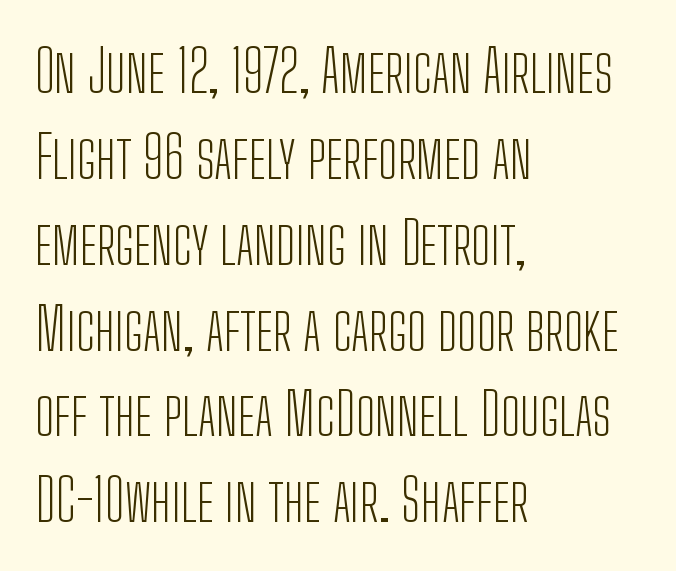
The gap between lines stays unmarked. The letters sit at their default tracking, neither squeezed nor spread. Type style note: lacks serifs. A light-to-regular cut is what we see here. Spacing verdict: proportional, widths tailored to each character. Style check: upright.
